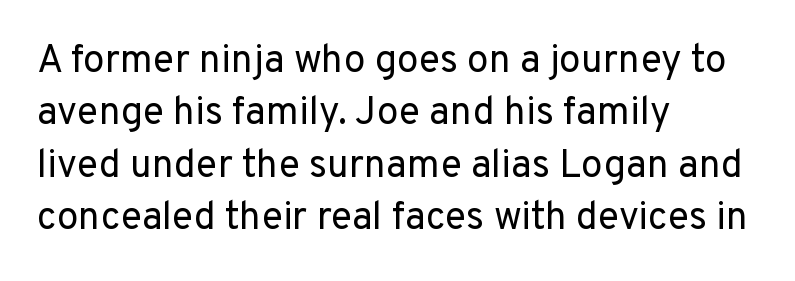
Q: Is the text bold? A: No.
Q: Is the text italic (slanted)? A: No, it is upright.
Q: Is the typeface a serif or a sans-serif typeface? A: Sans-serif.
Q: Is the text underlined? A: No.
Q: How is the paragraph aligned? A: Left-aligned.
Q: Is the spacing between letters normal or unusually wide? A: Normal.
Q: Is the spacing between lines tight, normal or loose? A: Normal.
Q: Width (condensed, normal, or wide)? A: Normal.
Q: Stroke contrast? A: Low.
Q: x-height? A: Medium.
Q: Monospaced? A: No.
